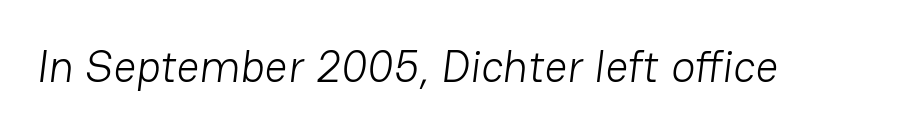
Check under the words: just untouched page. Here the designer chose a conventional face with non-uniform glyph widths. This sample uses a sans-serif face. Unbolded letterforms with no extra heft. The tracking reads as untouched default to a designer's eye.
